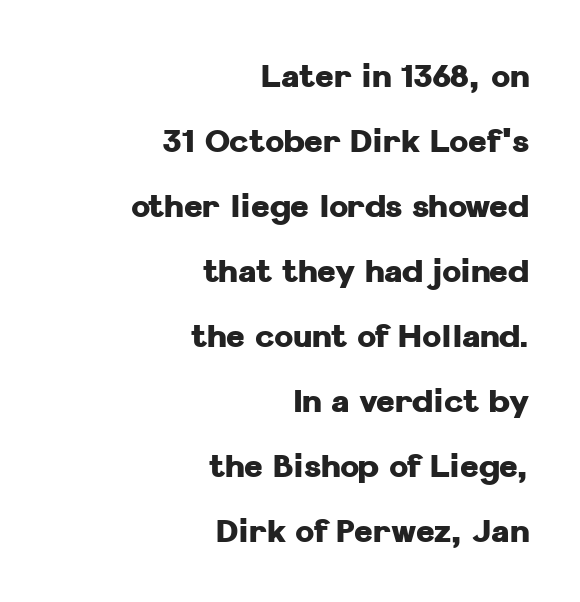
The image shows 32 px heavy sans-serif type, upright; set right-aligned, loose line spacing (2.03x), normal letter spacing, not underlined; low stroke contrast and a medium x-height.
